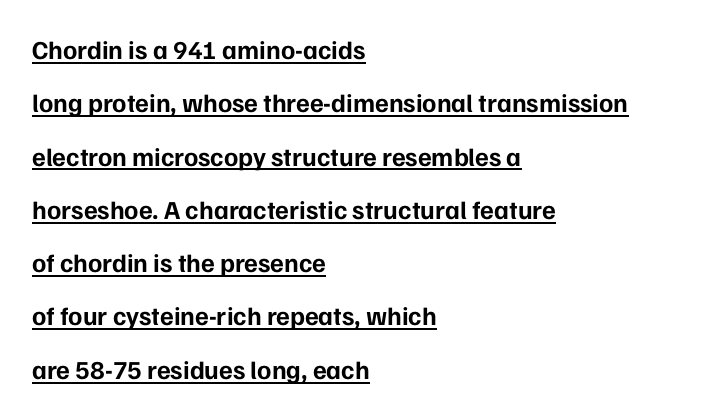
Q: Is the text bold? A: Yes.
Q: Is the text italic (slanted)? A: No, it is upright.
Q: Is the text underlined? A: Yes.
Q: How is the paragraph aligned? A: Left-aligned.
Q: Is the spacing between letters normal or unusually wide? A: Normal.
Q: Is the spacing between lines tight, normal or loose? A: Loose.
